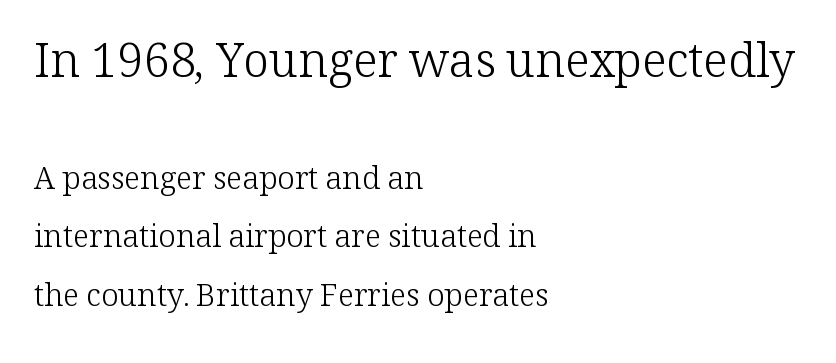
Scale decreases going downward across the two blocks. Words appear dense and cohesive because spacing is normal. Designer's note — italics off, roman on. Heaviness? Minimal to ordinary, like unemphasized prose.
